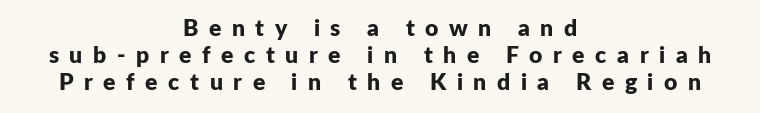
Q: Is the text bold? A: Yes.
Q: Is the text italic (slanted)? A: No, it is upright.
Q: Is the text underlined? A: No.
Q: How is the paragraph aligned? A: Centered.
Q: Is the spacing between letters normal or unusually wide? A: Unusually wide.
